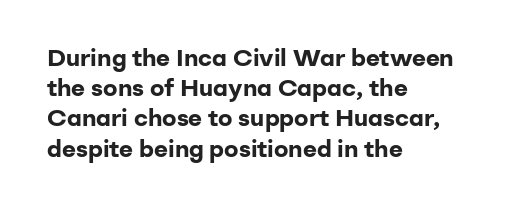
The ragged edge is on the right, which tells us the setting is flush left. The space beneath each line is pristine and unruled. This rendering leaves character spacing at its baseline value. The passage shown stacks its lines at a standard gap. Italic? Not at all — the glyphs are vertical. Emphasis by weight is at full strength: bold.
